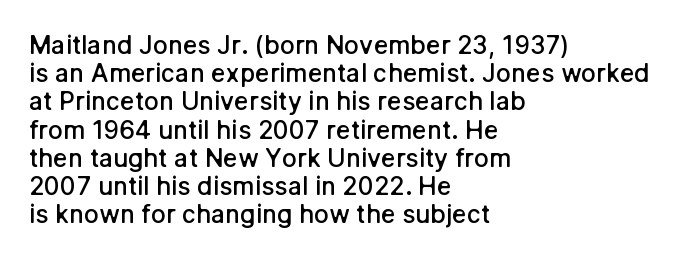
The designer dialed line spacing down below the default. Unlike italic type, these characters show no tilt at all. Between one letter and the next there's only the usual sliver of space. Notice the strokes are somewhat thickened but not fully heavy: this is a semibold.
